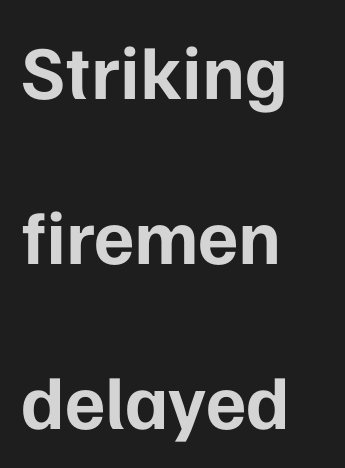
Q: Is the text bold? A: Yes.
Q: Is the text italic (slanted)? A: No, it is upright.
Q: Is the typeface a serif or a sans-serif typeface? A: Sans-serif.
Q: Is the text underlined? A: No.
Q: How is the paragraph aligned? A: Left-aligned.
Q: Is the spacing between letters normal or unusually wide? A: Normal.
Q: Is the spacing between lines tight, normal or loose? A: Loose.
Q: Width (condensed, normal, or wide)? A: Normal.
Q: Stroke contrast? A: Low.
Q: x-height? A: Medium.
Q: Monospaced? A: No.
